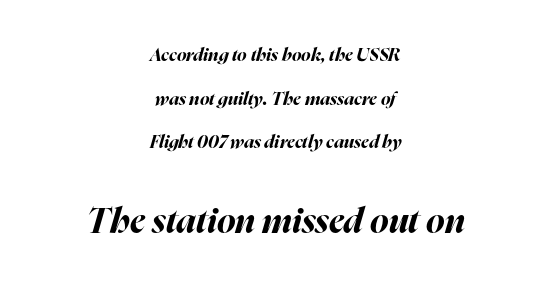
The image shows 35 px bold type, italic (leaning right); set centered, loose line spacing (2.43x), normal letter spacing, not underlined; the second (bottom) block is 1.94x larger; high stroke contrast and a medium x-height.
